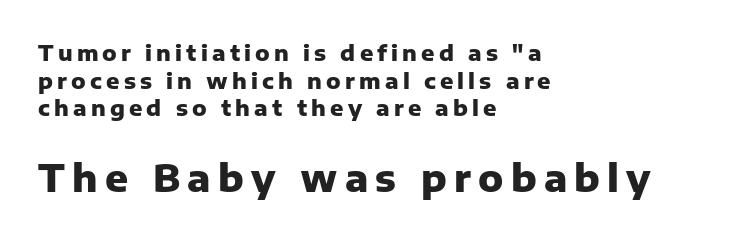
Q: Is the text bold? A: Yes.
Q: Is the text italic (slanted)? A: No, it is upright.
Q: Is the typeface a serif or a sans-serif typeface? A: Sans-serif.
Q: Is the text underlined? A: No.
Q: How is the paragraph aligned? A: Left-aligned.
Q: Is the spacing between lines tight, normal or loose? A: Normal.
Q: Which block of text is set in a larger size, the first (top) or the second (bottom)? A: The second (bottom) one.
Q: Width (condensed, normal, or wide)? A: Normal.
Q: Stroke contrast? A: Low.
Q: x-height? A: Medium.
Q: Monospaced? A: No.
